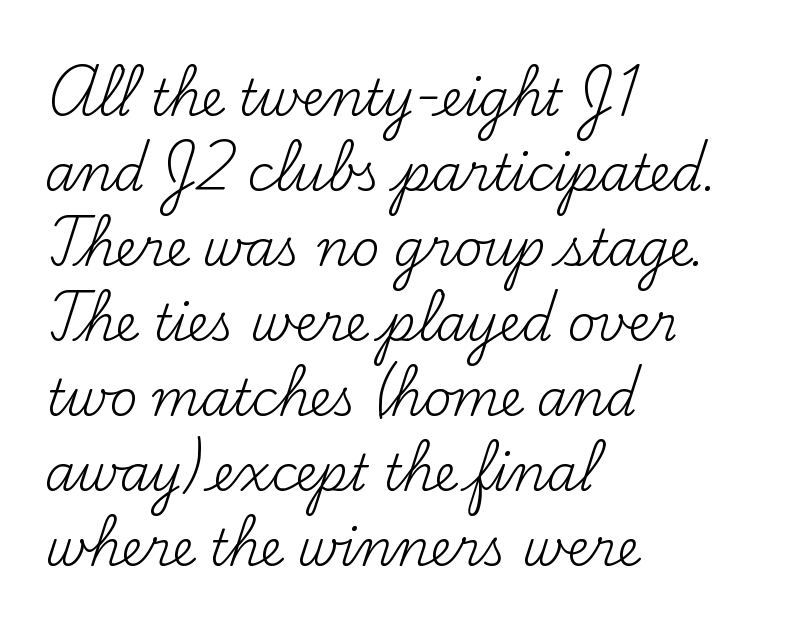
Q: Is the text bold? A: No.
Q: Is the text italic (slanted)? A: Yes.
Q: Is the typeface a serif or a sans-serif typeface? A: Serif.
Q: Is the text underlined? A: No.
Q: How is the paragraph aligned? A: Left-aligned.
Q: Is the spacing between letters normal or unusually wide? A: Normal.
Q: Is the spacing between lines tight, normal or loose? A: Normal.
Q: Width (condensed, normal, or wide)? A: Normal.
Q: Stroke contrast? A: Medium.
Q: x-height? A: Small.
Q: Monospaced? A: No.
